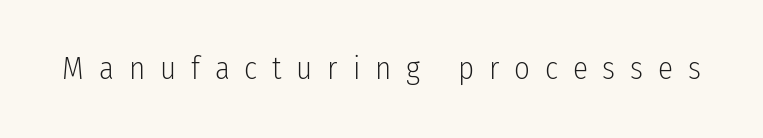
{"serif": "no", "italic": "no", "bold": "no", "weight": "light", "width": "condensed", "stroke_contrast": "low", "x_height": "medium", "monospaced": "no", "underline": "no", "letter_spacing": "wide", "letter_spacing_em": 0.48, "glyph_px": 31}
